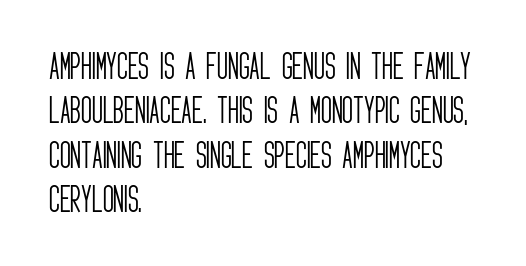
{"serif": "no", "italic": "no", "bold": "no", "weight": "light", "width": "condensed", "stroke_contrast": "low", "x_height": "large", "monospaced": "no", "underline": "no", "align": "left", "line_spacing": "normal", "line_spacing_ratio": 1.48, "letter_spacing": "normal", "letter_spacing_em": 0.0, "glyph_px": 30}
